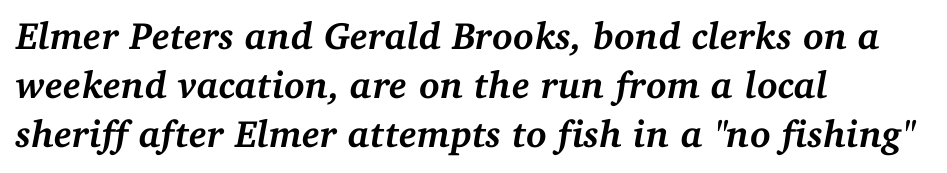
{"serif": "yes", "italic": "yes", "lean": "right", "slant_degrees": 11, "bold": "yes", "weight": "semibold", "width": "normal", "stroke_contrast": "medium", "x_height": "medium", "monospaced": "no", "underline": "no", "align": "left", "line_spacing": "normal", "line_spacing_ratio": 1.29, "letter_spacing": "normal", "letter_spacing_em": 0.0, "glyph_px": 38}
